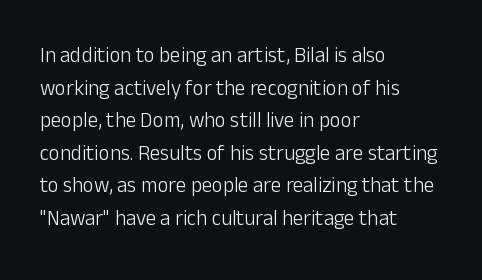
The axis of the letterforms is exactly vertical. Here the glyphs are tracked normally, forming tight word shapes. Descenders hang freely into open space. Line beginnings align vertically; line endings do not. The rows are spaced the way most documents space them.
